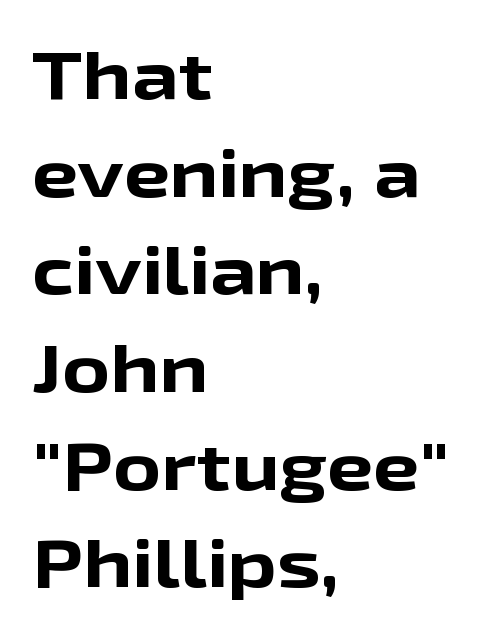
The image shows 66 px bold, wide sans-serif type, upright; set left-aligned, normal line spacing (1.48x), normal letter spacing, not underlined; low stroke contrast and a medium x-height.
